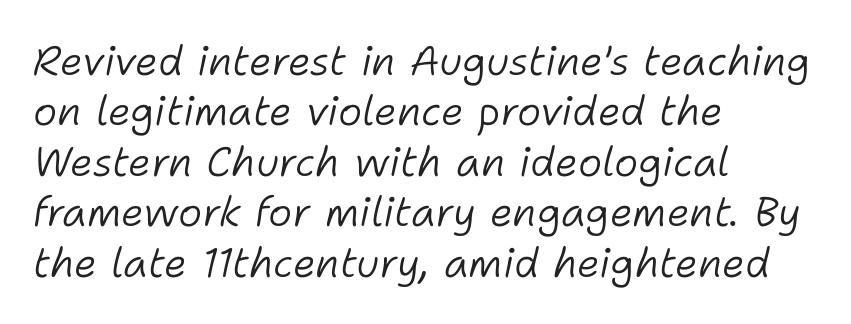
{"italic": "yes", "lean": "right", "slant_degrees": 11, "bold": "no", "weight": "light", "width": "normal", "stroke_contrast": "low", "x_height": "medium", "monospaced": "no", "underline": "no", "align": "left", "line_spacing_ratio": 1.23, "letter_spacing": "normal", "letter_spacing_em": 0.0, "glyph_px": 41}
